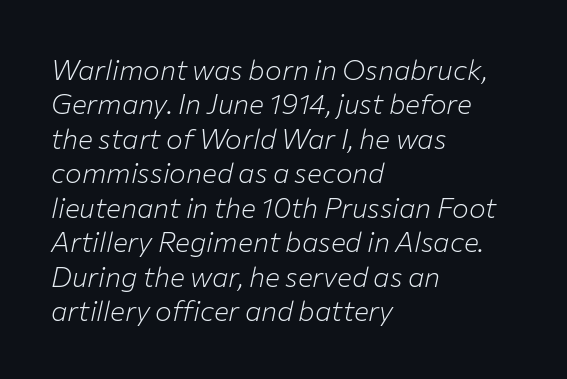
Compared with typical body copy, the letter spacing here is the same. Looking at the ascenders, they clearly lean. A typesetter would call this proportional, since set widths differ per character. Heft: none added — not bold. Lines of text with bare space underneath.
